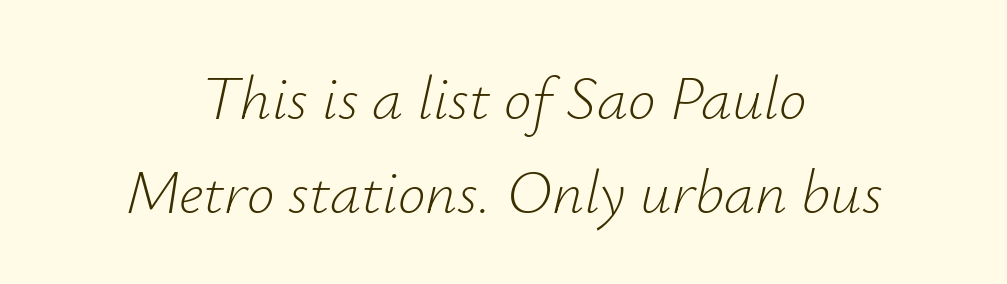
The passage is arranged like a title page — every line centered. Students, observe: this is what conventionally led text looks like. In terms of letterspacing, this is plain default setting. This rendering features lettering with no underline. Stem width sits at or under what a default text font uses.
